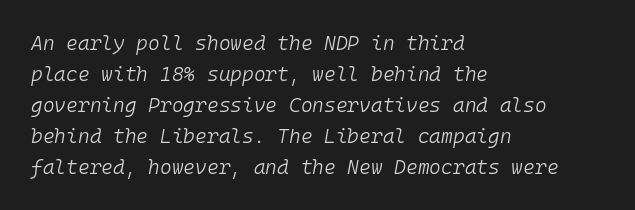
The image shows 20 px text type, italic (leaning right); set left-aligned, normal line spacing (1.55x), normal letter spacing, not underlined.
